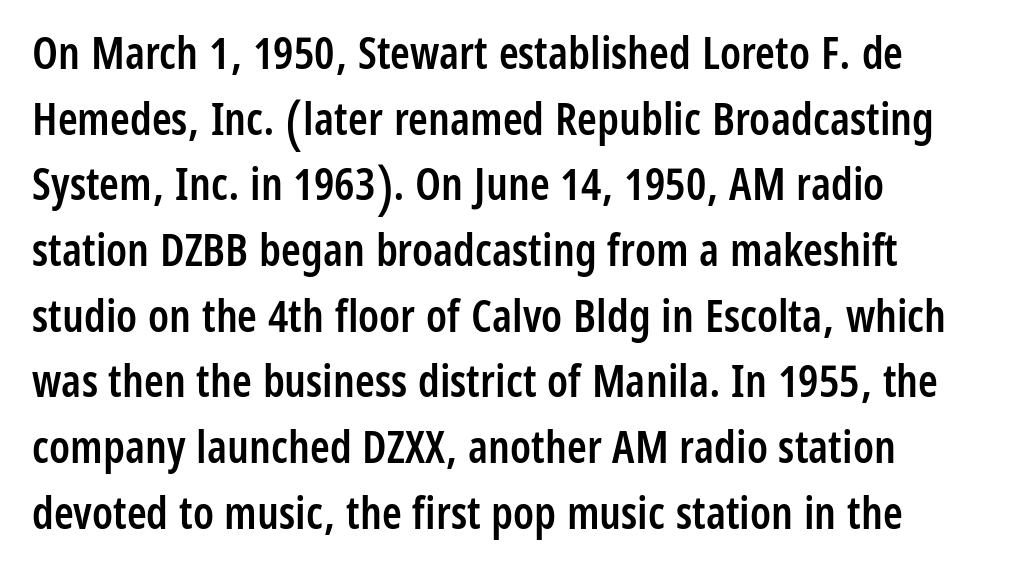
Here the designer chose a conventional face with non-uniform glyph widths. I'd describe the lettering as semibold — firm but not a full bold. Line starts are locked; line ends wander. This is the regular roman posture of the typeface.
